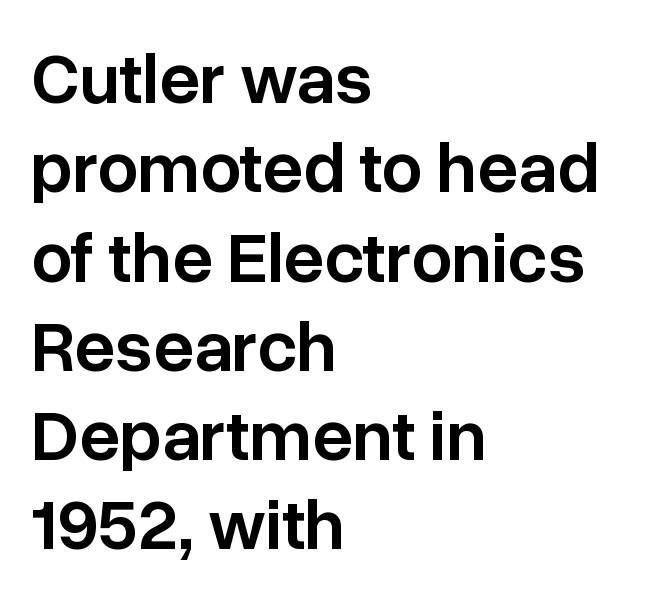
In terms of posture, this sample is upright. Is the letter spacing exaggerated? No — it looks like the ordinary default. Letterform terminals end flat and unadorned throughout the passage. Unmarked baselines from the first word to the last. The passage shown is semibold, sitting just below true bold. Where is the straight margin? On the left.
